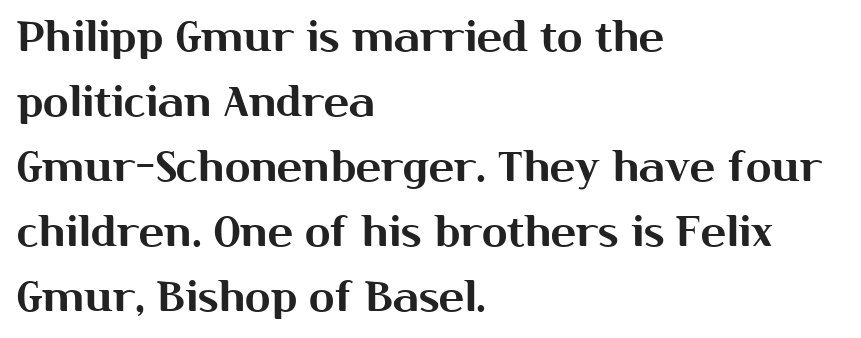
{"serif": "no", "italic": "no", "width": "normal", "stroke_contrast": "medium", "x_height": "medium", "monospaced": "no", "underline": "no", "align": "left", "line_spacing": "normal", "line_spacing_ratio": 1.55, "letter_spacing": "normal", "letter_spacing_em": 0.0, "glyph_px": 42}
